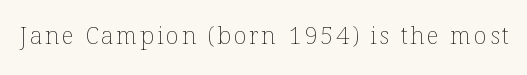
{"italic": "no", "bold": "no", "underline": "no", "glyph_px": 24}
